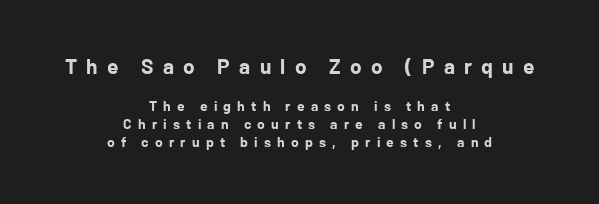
The paragraph has two soft edges and a firm central axis. Top chunk: large. Bottom chunk: small. Rows of type keep a routine distance in the vertical direction. The letterforms stand isolated, each surrounded by extra space. Each row of text sits above clean, open space.
